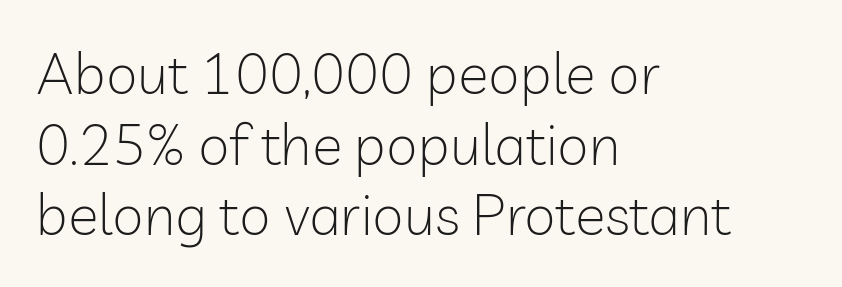
{"serif": "no", "italic": "no", "bold": "no", "weight": "light", "width": "normal", "stroke_contrast": "low", "x_height": "medium", "monospaced": "no", "underline": "no", "align": "left", "line_spacing_ratio": 1.24, "letter_spacing": "normal", "letter_spacing_em": 0.0, "glyph_px": 57}
